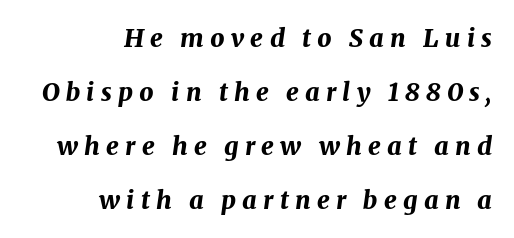
The image shows 25 px bold type, italic (leaning right); set right-aligned, loose line spacing (2.16x), unusually wide letter spacing (+0.25 em), not underlined.
